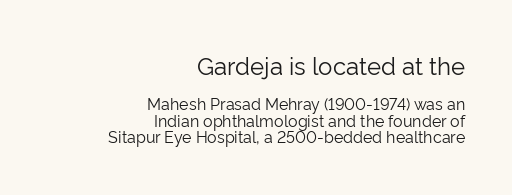
Q: Is the text bold? A: No.
Q: Is the text italic (slanted)? A: No, it is upright.
Q: Is the text underlined? A: No.
Q: How is the paragraph aligned? A: Right-aligned.
Q: Is the spacing between letters normal or unusually wide? A: Normal.
Q: Is the spacing between lines tight, normal or loose? A: Tight.
Q: Which block of text is set in a larger size, the first (top) or the second (bottom)? A: The first (top) one.
